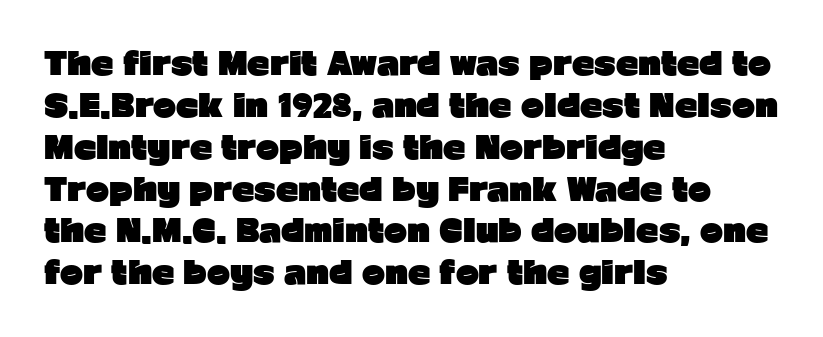
The image shows 31 px heavy sans-serif type, upright; set left-aligned, normal line spacing (1.35x), normal letter spacing, not underlined; low stroke contrast and a medium x-height.
